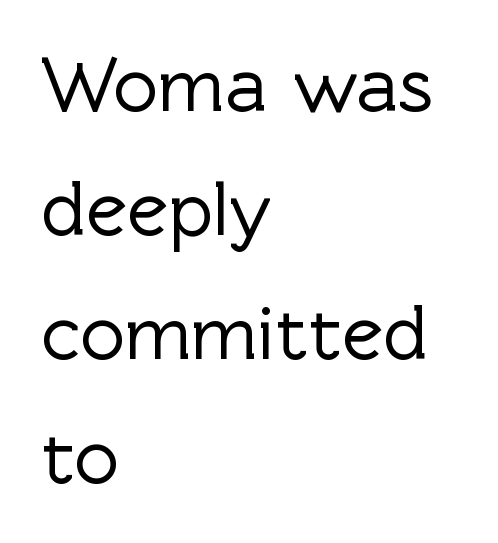
Q: Is the text italic (slanted)? A: No, it is upright.
Q: Is the typeface a serif or a sans-serif typeface? A: Sans-serif.
Q: Is the text underlined? A: No.
Q: How is the paragraph aligned? A: Left-aligned.
Q: Is the spacing between letters normal or unusually wide? A: Normal.
Q: Is the spacing between lines tight, normal or loose? A: Normal.
Q: Width (condensed, normal, or wide)? A: Normal.
Q: x-height? A: Medium.
Q: Monospaced? A: No.
